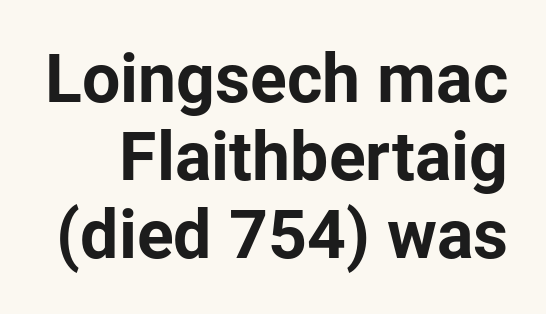
Interline gaps are noticeably narrow in this sample. In terms of weight, the rendering is a true, heavy bold. This sample has the flowing, uneven cadence of proportional lettering. Nothing sits at the stroke ends, so this counts as sans-serif.
